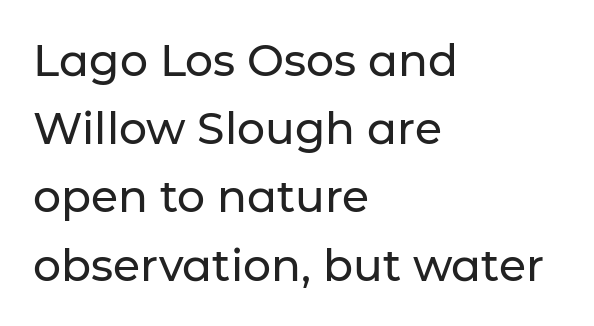
The image shows 44 px sans-serif type, upright; set left-aligned, normal line spacing (1.55x), normal letter spacing, not underlined; low stroke contrast and a medium x-height.
